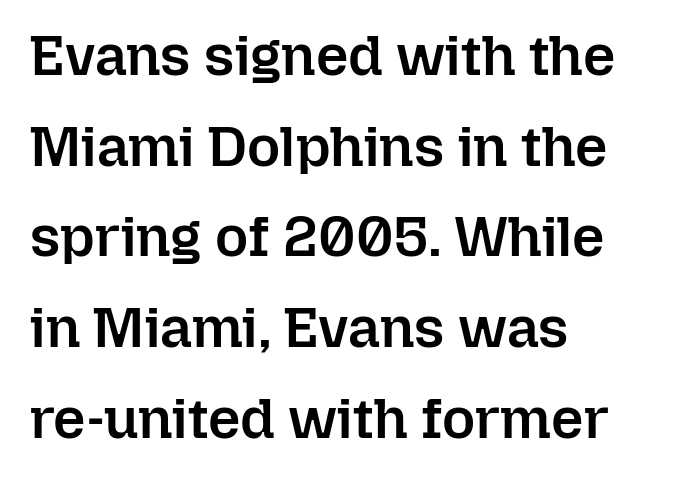
A typesetter would call this proportional, since set widths differ per character. Is there much room between lines? A standard amount, neither cramped nor airy. Notice how the passage keeps a crisp vertical edge on the left only. On the weight axis this lands at semibold, roughly 600. The tracking reads as untouched default to a designer's eye.
